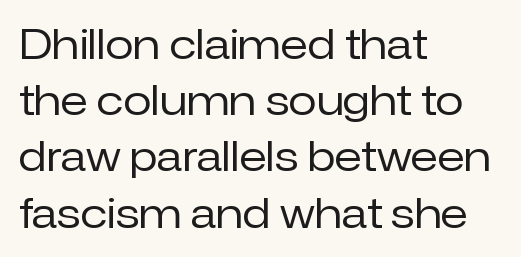
The image shows 41 px regular-weight sans-serif type, upright; set left-aligned, normal line spacing (1.37x), normal letter spacing, not underlined; low stroke contrast and a medium x-height.
